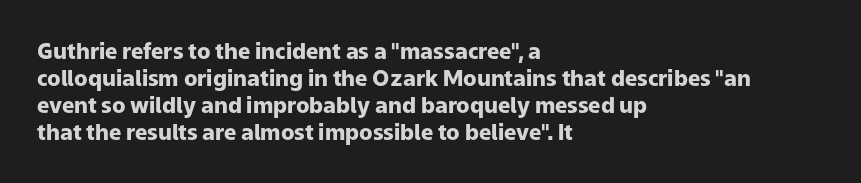
{"italic": "no", "bold": "yes", "underline": "no", "align": "left", "line_spacing_ratio": 1.22, "letter_spacing": "normal", "letter_spacing_em": 0.0, "glyph_px": 22}
